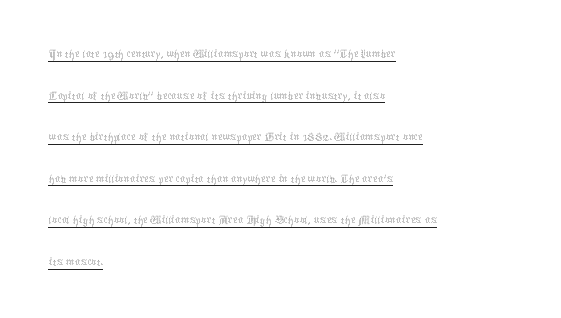
{"italic": "no", "bold": "no", "underline": "yes", "align": "left", "line_spacing": "normal", "line_spacing_ratio": 1.54, "letter_spacing": "normal", "letter_spacing_em": 0.0, "glyph_px": 27}
